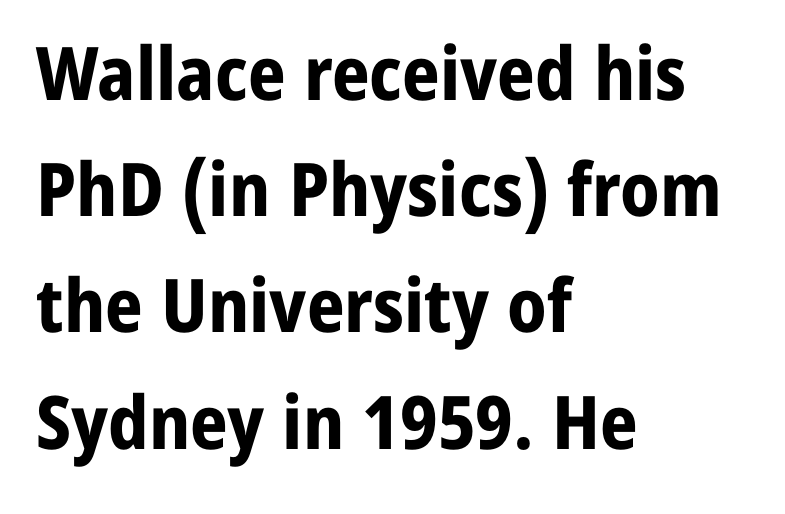
The face used here is proportionally spaced, like ordinary book or web type. The strokes are fattened all the way to bold. Typeset ragged right — the left edge is the straight one. Successive baselines arrive at the customary interval.
